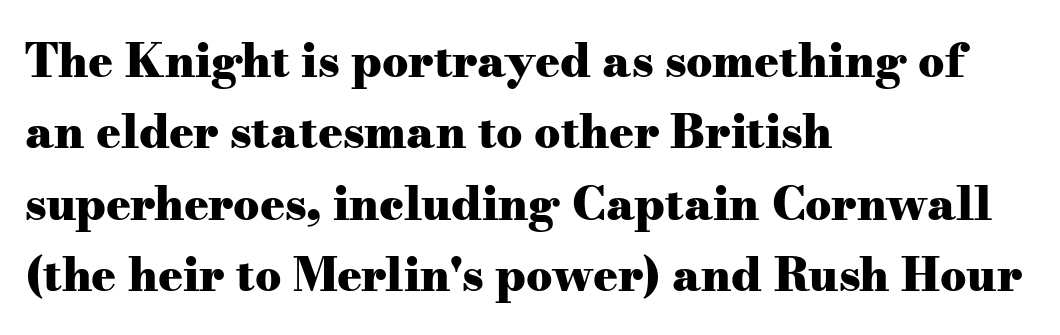
The image shows 46 px heavy, wide serif type, upright; set left-aligned, normal line spacing (1.55x), normal letter spacing, not underlined; medium stroke contrast and a small x-height.
